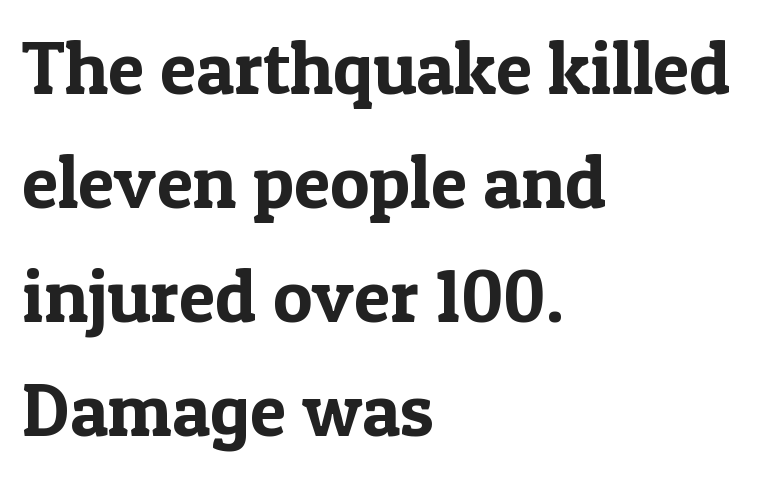
The image shows 74 px serif type, upright; set left-aligned, normal line spacing (1.54x), normal letter spacing, not underlined; a medium x-height.
